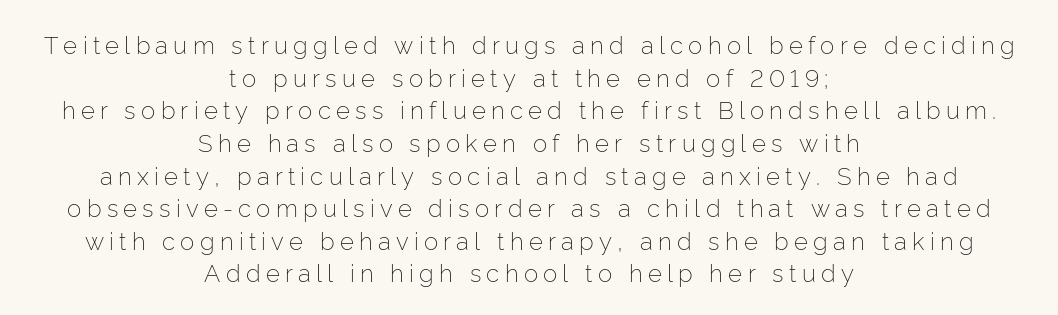
{"italic": "no", "bold": "no", "underline": "no", "align": "center", "line_spacing": "normal", "line_spacing_ratio": 1.36, "letter_spacing": "wide", "letter_spacing_em": 0.22, "glyph_px": 24}
